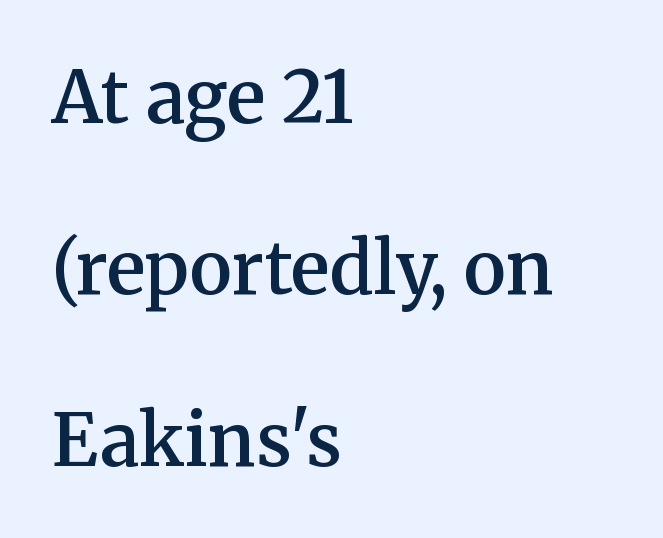
The image shows 72 px semibold serif type, upright; set left-aligned, loose line spacing (2.38x), normal letter spacing, not underlined; medium stroke contrast and a medium x-height.
